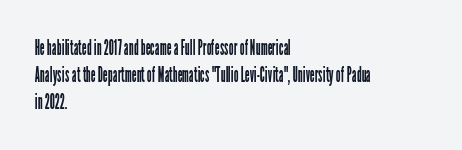
These lines keep a tight, regular rhythm from letter to letter. The rows are spaced the way most documents space them. Nothing heavy about these letters — not bold at all. A roman cut, with each character standing at attention. Check under the words: just untouched page. All the whitespace from short lines collects on the right.
